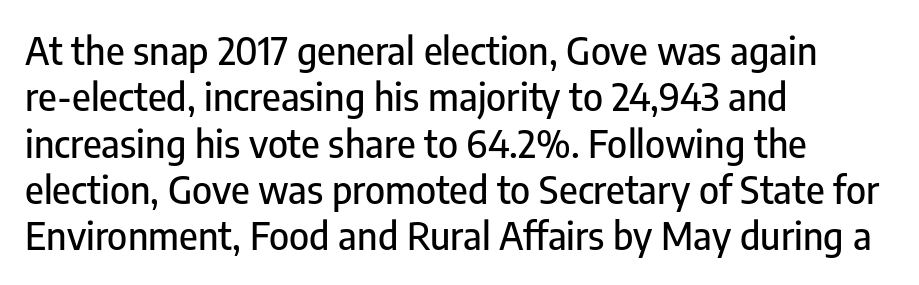
The image shows 38 px condensed sans-serif type, upright; set left-aligned, line spacing 1.22x, normal letter spacing, not underlined; low stroke contrast and a medium x-height.
